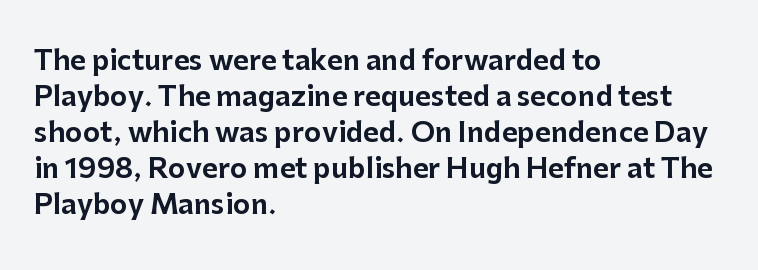
{"italic": "no", "underline": "no", "align": "left", "line_spacing": "normal", "line_spacing_ratio": 1.33, "letter_spacing": "normal", "letter_spacing_em": 0.0, "glyph_px": 27}
